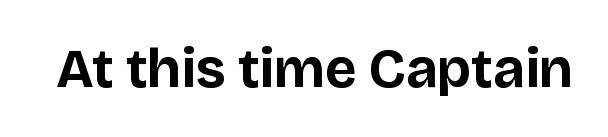
The image shows 55 px bold sans-serif type, upright; set normal letter spacing, not underlined; low stroke contrast and a large x-height.
